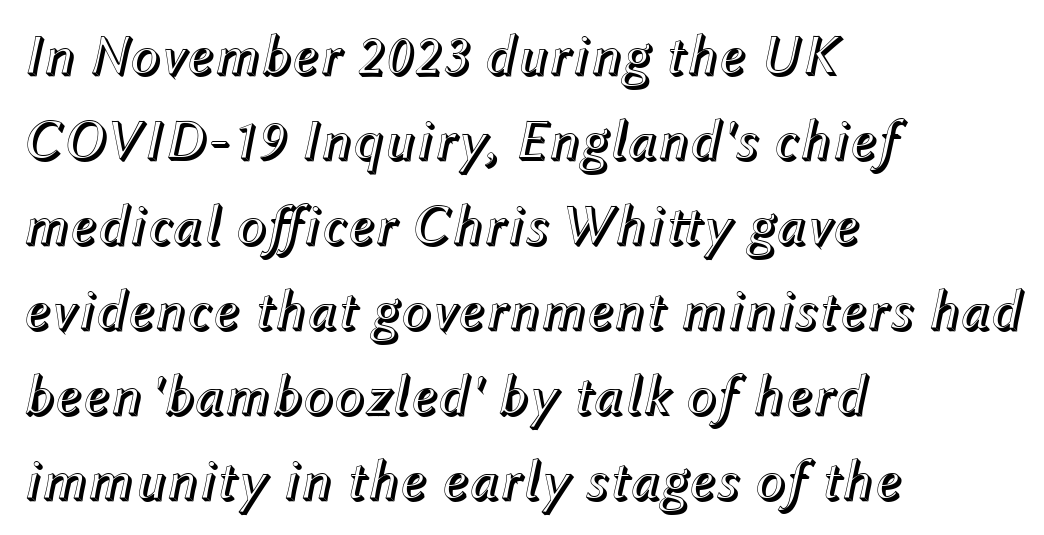
{"italic": "yes", "lean": "right", "slant_degrees": 12, "width": "normal", "x_height": "medium", "monospaced": "no", "underline": "no", "align": "left", "line_spacing": "normal", "line_spacing_ratio": 1.49, "letter_spacing": "normal", "letter_spacing_em": 0.0, "glyph_px": 57}
